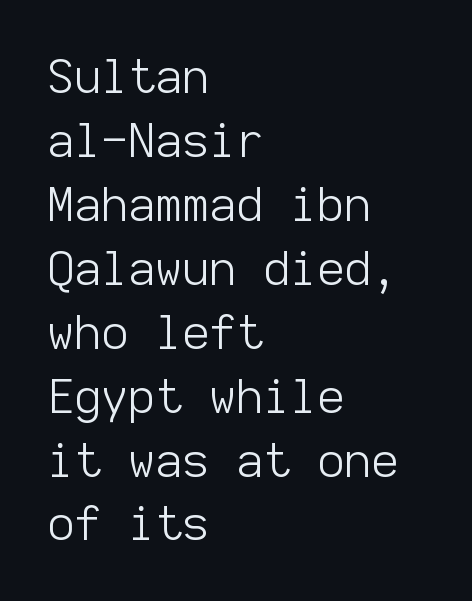
Q: Is the text bold? A: No.
Q: Is the text italic (slanted)? A: No, it is upright.
Q: Is the typeface a serif or a sans-serif typeface? A: Sans-serif.
Q: Is the text underlined? A: No.
Q: How is the paragraph aligned? A: Left-aligned.
Q: Is the spacing between letters normal or unusually wide? A: Normal.
Q: Is the spacing between lines tight, normal or loose? A: Normal.
Q: Width (condensed, normal, or wide)? A: Normal.
Q: Stroke contrast? A: Low.
Q: x-height? A: Medium.
Q: Monospaced? A: Yes.
